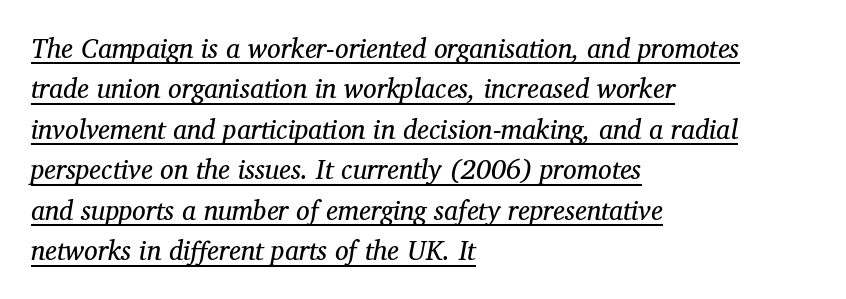
The image shows 27 px text type, italic (leaning right); set left-aligned, normal line spacing (1.5x), normal letter spacing, underlined.
